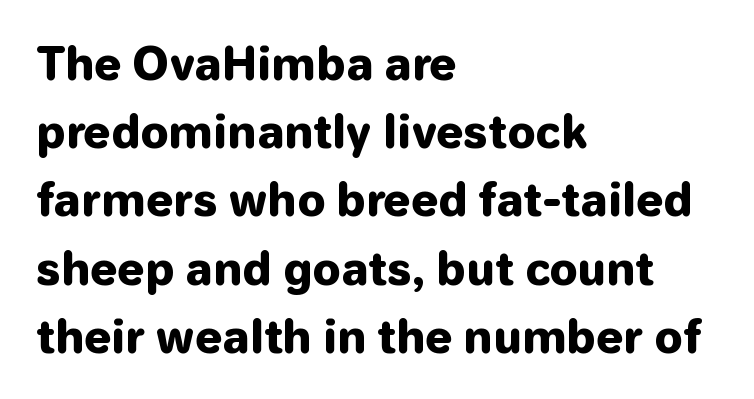
Q: Is the text bold? A: Yes.
Q: Is the text italic (slanted)? A: No, it is upright.
Q: Is the typeface a serif or a sans-serif typeface? A: Sans-serif.
Q: Is the text underlined? A: No.
Q: How is the paragraph aligned? A: Left-aligned.
Q: Is the spacing between letters normal or unusually wide? A: Normal.
Q: Is the spacing between lines tight, normal or loose? A: Normal.
Q: Width (condensed, normal, or wide)? A: Normal.
Q: Stroke contrast? A: Low.
Q: x-height? A: Medium.
Q: Monospaced? A: No.
